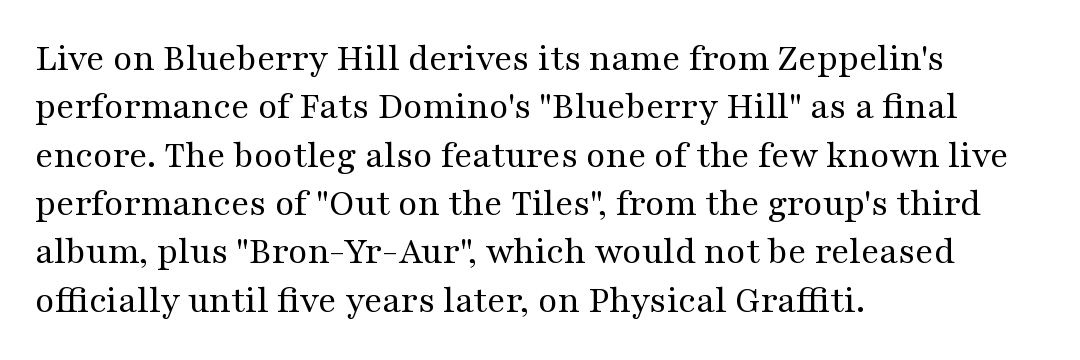
The image shows 39 px regular-weight, wide serif type, upright; set left-aligned, line spacing 1.24x, normal letter spacing, not underlined; medium stroke contrast and a medium x-height.
